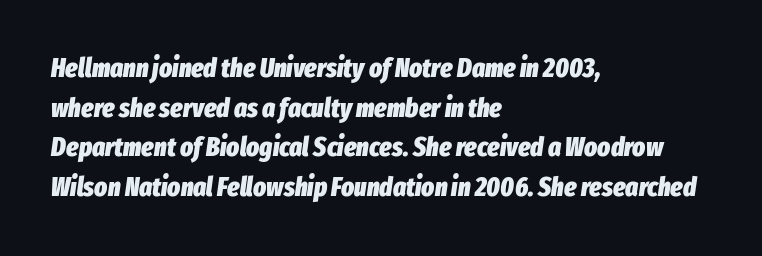
The image shows 27 px bold type, italic (leaning right); set left-aligned, normal line spacing (1.47x), normal letter spacing, not underlined.
